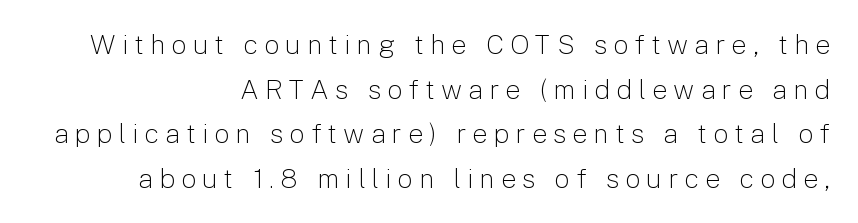
The image shows 27 px text type, upright; set right-aligned, normal line spacing (1.65x), unusually wide letter spacing (+0.23 em), not underlined.
